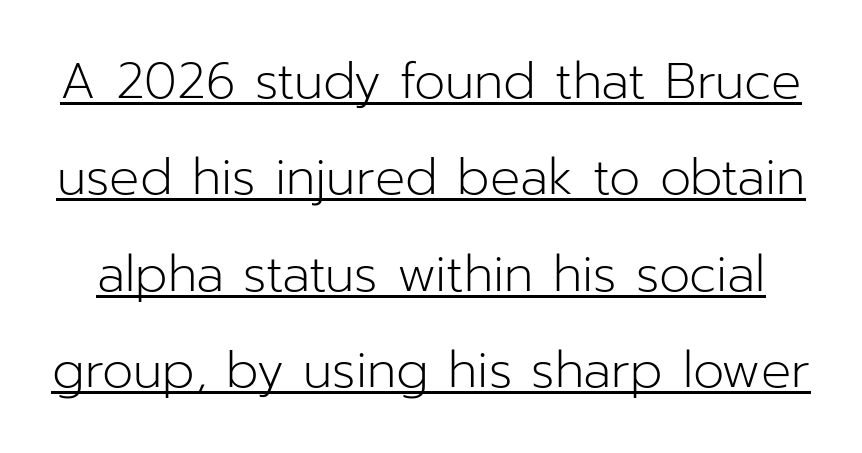
The image shows 50 px light sans-serif type, upright; set loose line spacing (1.93x), normal letter spacing, underlined; low stroke contrast and a medium x-height.
